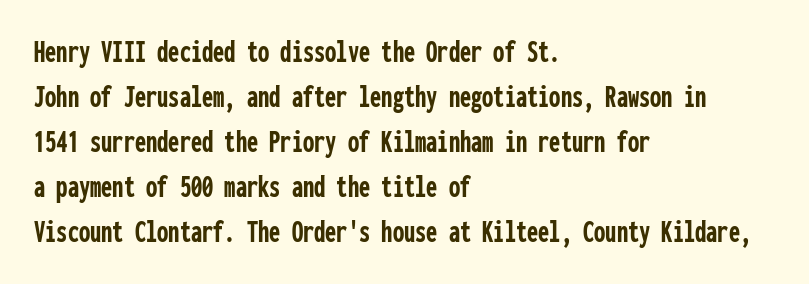
{"serif": "no", "italic": "no", "bold": "yes", "weight": "semibold", "width": "condensed", "stroke_contrast": "low", "x_height": "medium", "monospaced": "yes", "underline": "no", "align": "left", "line_spacing": "normal", "line_spacing_ratio": 1.41, "letter_spacing": "normal", "letter_spacing_em": 0.0, "glyph_px": 32}
